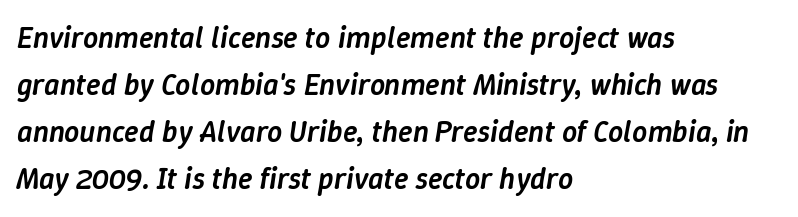
The image shows 30 px semibold type, italic (leaning right); set left-aligned, normal line spacing (1.57x), normal letter spacing, not underlined; low stroke contrast and a medium x-height.
